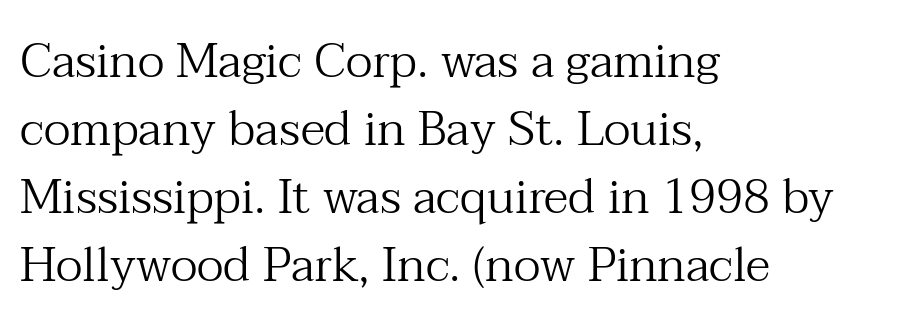
{"serif": "yes", "italic": "no", "bold": "no", "weight": "regular", "width": "normal", "stroke_contrast": "medium", "x_height": "medium", "monospaced": "no", "underline": "no", "align": "left", "line_spacing": "normal", "line_spacing_ratio": 1.42, "letter_spacing": "normal", "letter_spacing_em": 0.0, "glyph_px": 48}
